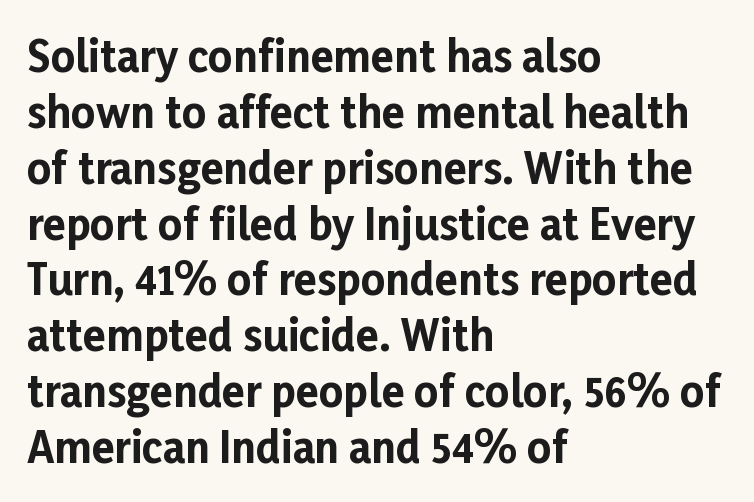
{"serif": "no", "italic": "no", "bold": "yes", "weight": "bold", "width": "normal", "stroke_contrast": "low", "x_height": "medium", "monospaced": "no", "underline": "no", "align": "left", "line_spacing": "normal", "line_spacing_ratio": 1.33, "letter_spacing": "normal", "letter_spacing_em": 0.0, "glyph_px": 42}
